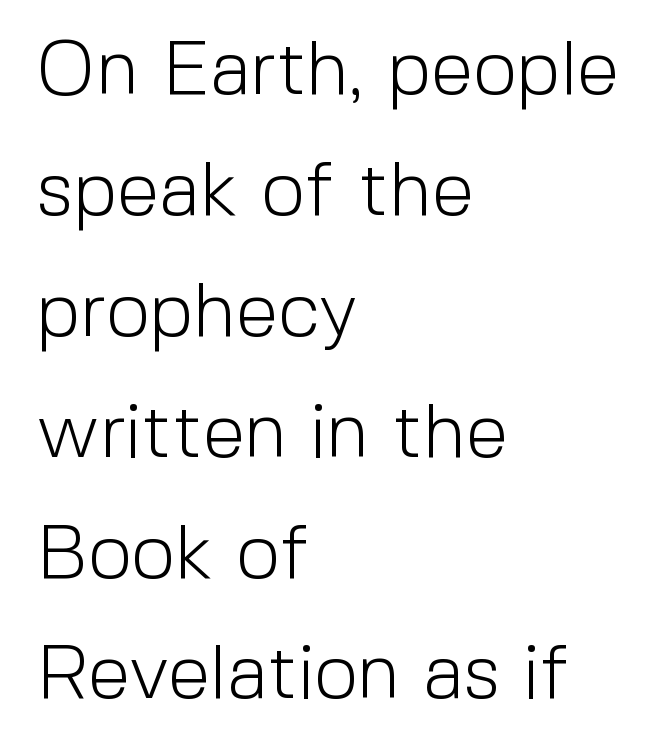
Q: Is the text bold? A: No.
Q: Is the text italic (slanted)? A: No, it is upright.
Q: Is the typeface a serif or a sans-serif typeface? A: Sans-serif.
Q: Is the text underlined? A: No.
Q: How is the paragraph aligned? A: Left-aligned.
Q: Is the spacing between letters normal or unusually wide? A: Normal.
Q: Is the spacing between lines tight, normal or loose? A: Normal.
Q: Width (condensed, normal, or wide)? A: Normal.
Q: x-height? A: Medium.
Q: Monospaced? A: No.
